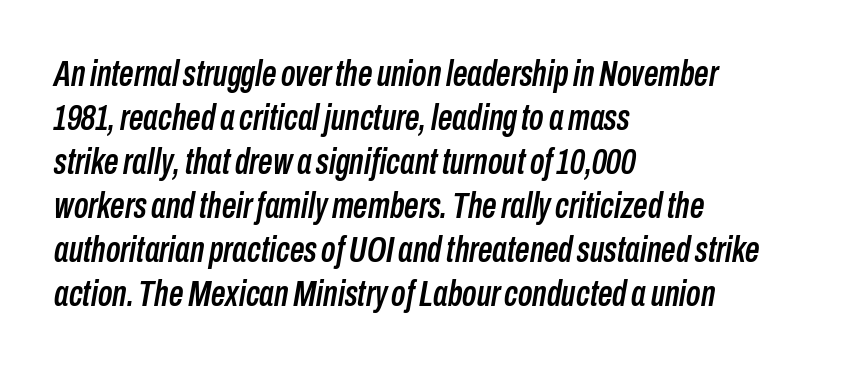
Q: Is the text italic (slanted)? A: Yes, it leans right by about 10 degrees.
Q: Is the text underlined? A: No.
Q: How is the paragraph aligned? A: Left-aligned.
Q: Is the spacing between letters normal or unusually wide? A: Normal.
Q: Width (condensed, normal, or wide)? A: Condensed.
Q: Stroke contrast? A: Low.
Q: x-height? A: Medium.
Q: Monospaced? A: No.
